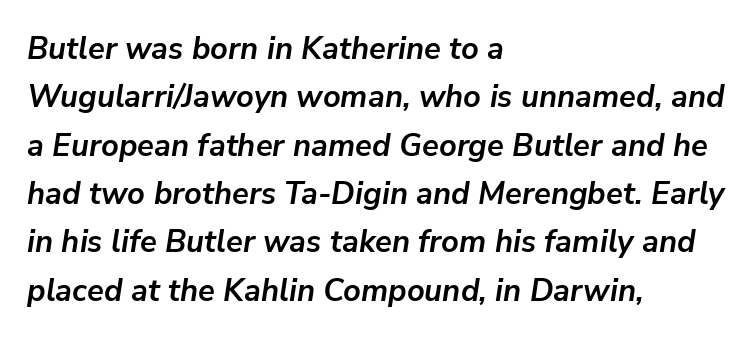
{"italic": "yes", "lean": "right", "slant_degrees": 9, "bold": "yes", "weight": "semibold", "width": "normal", "stroke_contrast": "low", "x_height": "medium", "monospaced": "no", "underline": "no", "align": "left", "line_spacing": "normal", "line_spacing_ratio": 1.56, "letter_spacing": "normal", "letter_spacing_em": 0.0, "glyph_px": 31}
